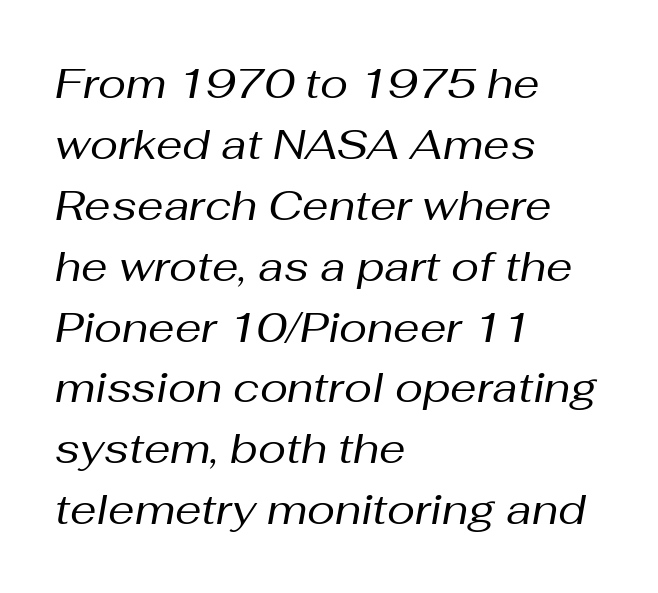
In terms of leading, this rendering sits right in the middle. Each row of text sits above clean, open space. You could not count columns in this text — the font is proportionally spaced. Would a proofreader flag this as italicized? Yes. Default kerning and tracking; the words read as compact shapes. In CSS terms this would be text-align: left.
